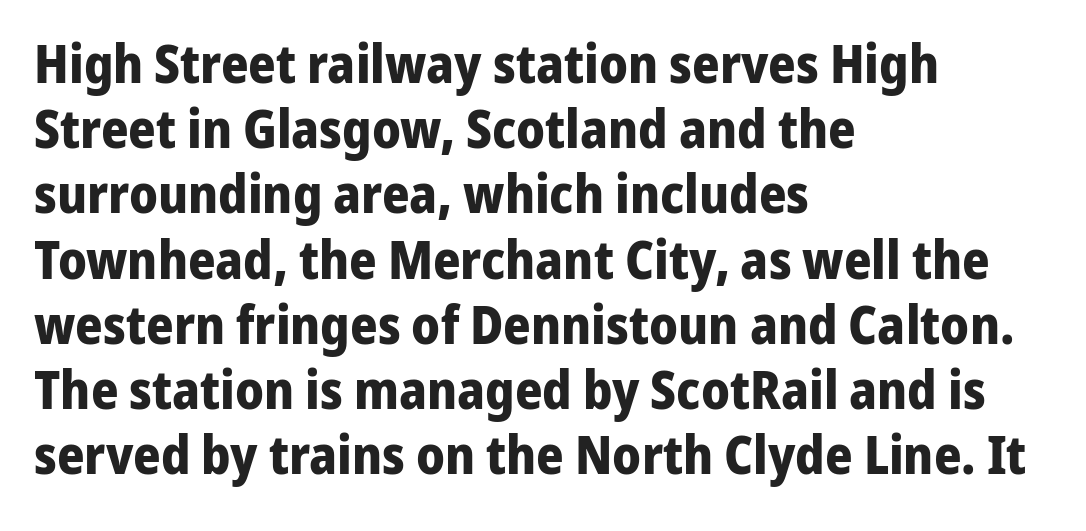
Q: Is the text bold? A: Yes.
Q: Is the text italic (slanted)? A: No, it is upright.
Q: Is the typeface a serif or a sans-serif typeface? A: Sans-serif.
Q: Is the text underlined? A: No.
Q: How is the paragraph aligned? A: Left-aligned.
Q: Is the spacing between letters normal or unusually wide? A: Normal.
Q: Width (condensed, normal, or wide)? A: Normal.
Q: Stroke contrast? A: Low.
Q: x-height? A: Medium.
Q: Monospaced? A: No.
